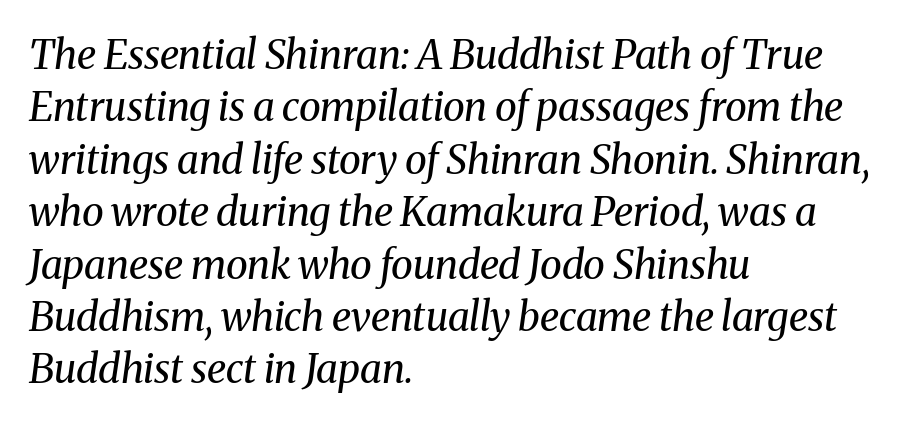
Q: Is the text bold? A: No.
Q: Is the text italic (slanted)? A: Yes, it leans right by about 8 degrees.
Q: Is the typeface a serif or a sans-serif typeface? A: Serif.
Q: Is the text underlined? A: No.
Q: How is the paragraph aligned? A: Left-aligned.
Q: Is the spacing between letters normal or unusually wide? A: Normal.
Q: Is the spacing between lines tight, normal or loose? A: Normal.
Q: Width (condensed, normal, or wide)? A: Normal.
Q: Stroke contrast? A: Medium.
Q: x-height? A: Medium.
Q: Monospaced? A: No.
